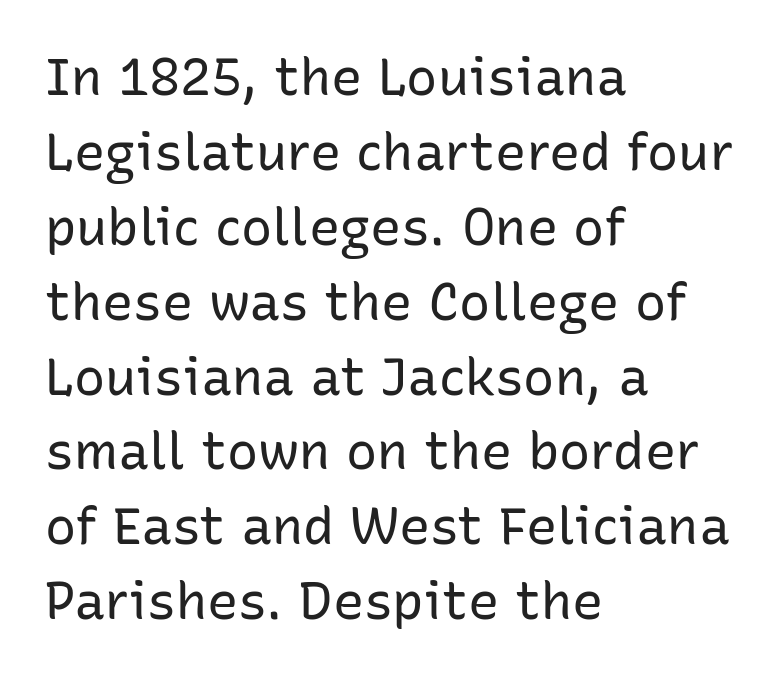
The image shows 52 px regular-weight sans-serif type, upright; set left-aligned, normal line spacing (1.44x), normal letter spacing, not underlined; low stroke contrast and a medium x-height.
